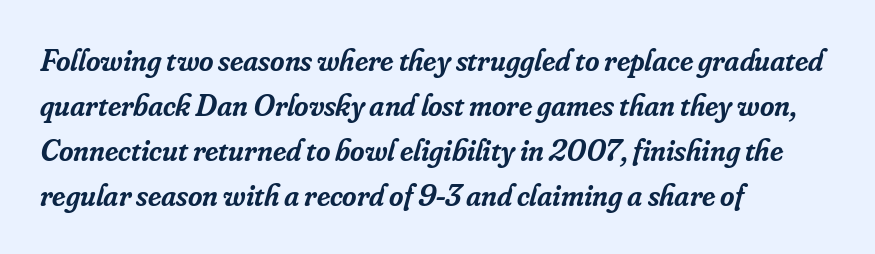
{"serif": "yes", "italic": "yes", "lean": "right", "slant_degrees": 16, "bold": "semi", "weight": "semibold", "width": "normal", "stroke_contrast": "low", "x_height": "small", "monospaced": "no", "underline": "no", "align": "left", "line_spacing": "normal", "line_spacing_ratio": 1.45, "letter_spacing": "normal", "letter_spacing_em": 0.0, "glyph_px": 31}
